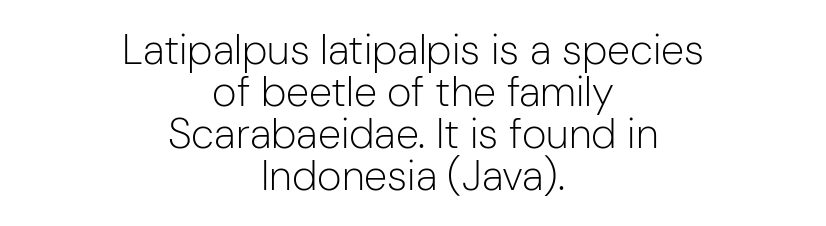
Q: Is the text bold? A: No.
Q: Is the text italic (slanted)? A: No, it is upright.
Q: Is the typeface a serif or a sans-serif typeface? A: Sans-serif.
Q: Is the text underlined? A: No.
Q: How is the paragraph aligned? A: Centered.
Q: Is the spacing between letters normal or unusually wide? A: Normal.
Q: Is the spacing between lines tight, normal or loose? A: Tight.
Q: Width (condensed, normal, or wide)? A: Normal.
Q: Stroke contrast? A: Low.
Q: x-height? A: Medium.
Q: Monospaced? A: No.
